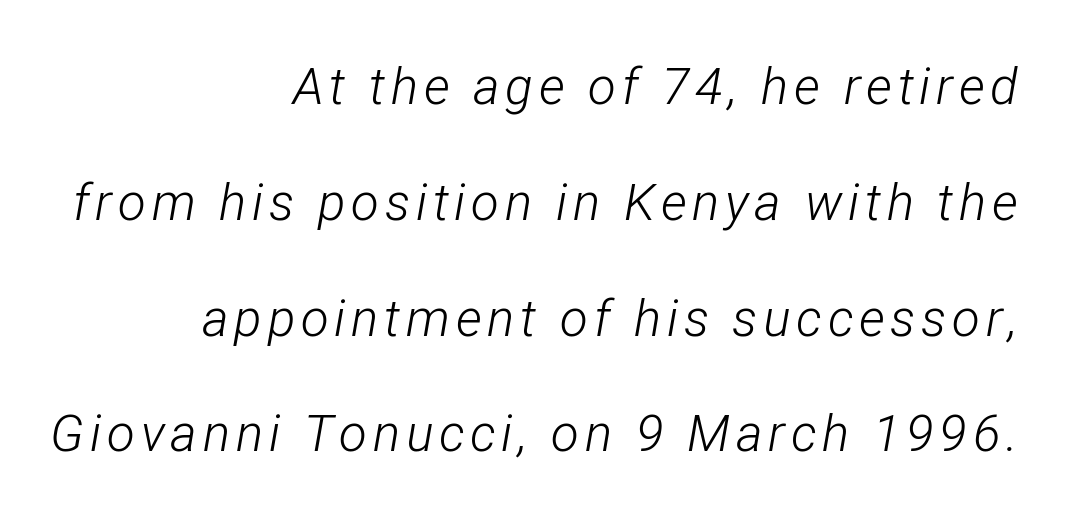
The image shows 51 px light, condensed type, italic (leaning right); set right-aligned, loose line spacing (2.27x), not underlined; low stroke contrast and a medium x-height.
